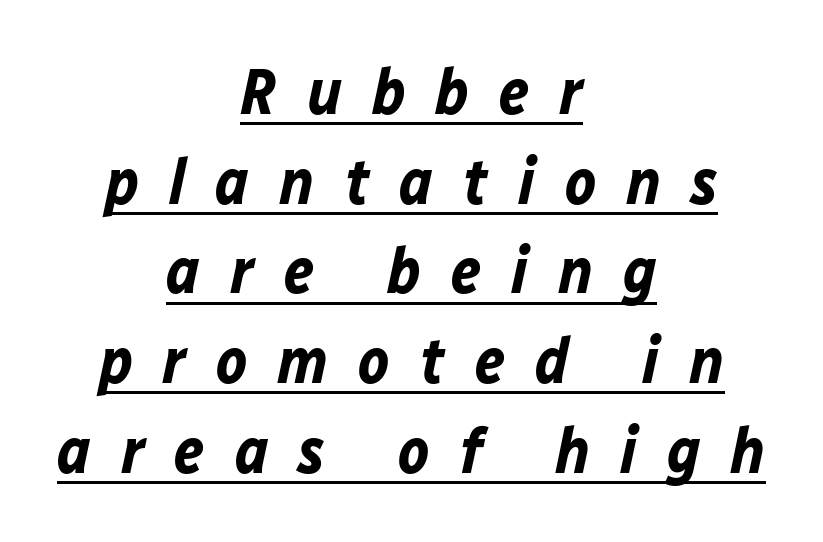
{"italic": "yes", "lean": "right", "slant_degrees": 12, "bold": "yes", "weight": "bold", "width": "normal", "stroke_contrast": "low", "x_height": "medium", "monospaced": "no", "underline": "yes", "align": "center", "line_spacing": "normal", "line_spacing_ratio": 1.38, "letter_spacing": "wide", "letter_spacing_em": 0.46, "glyph_px": 65}
